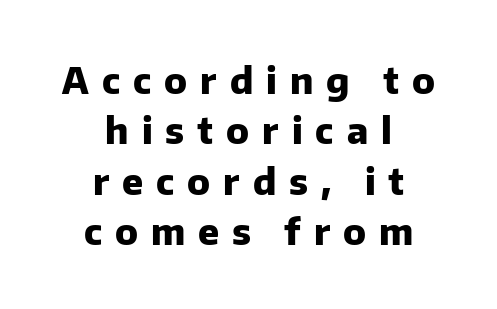
Between one letter and the next there's a generous, obvious gap. Check under the words: just untouched page. Spacing verdict: proportional, widths tailored to each character. Observe the absence of serifs on each vertical stroke in this sample. The paragraph shown floats in the horizontal middle.
